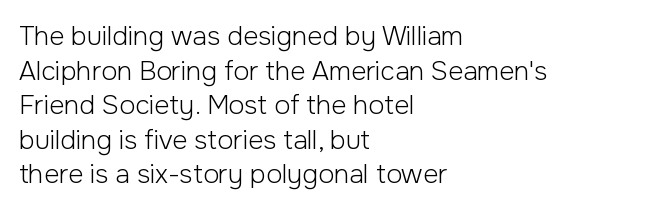
The image shows 26 px text type, upright; set left-aligned, normal line spacing (1.33x), normal letter spacing, not underlined.
